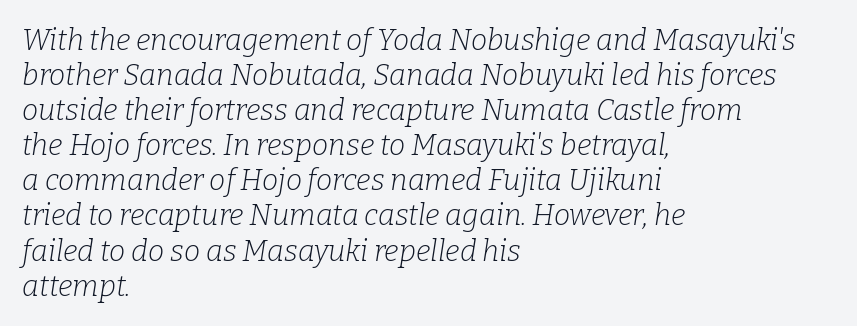
The space beneath each line is pristine and unruled. The line texture is even and compact thanks to regular tracking. Would a proofreader flag this as italicized? Yes. Left-aligned paragraph, ragged on the right.
